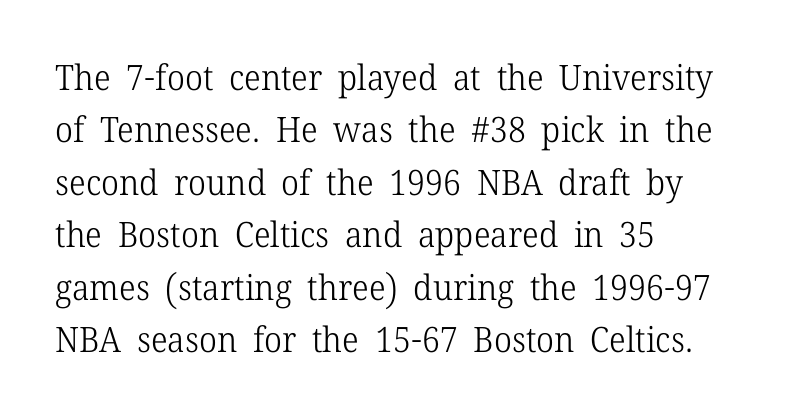
Q: Is the text bold? A: No.
Q: Is the text italic (slanted)? A: No, it is upright.
Q: Is the typeface a serif or a sans-serif typeface? A: Serif.
Q: Is the text underlined? A: No.
Q: How is the paragraph aligned? A: Left-aligned.
Q: Is the spacing between letters normal or unusually wide? A: Normal.
Q: Is the spacing between lines tight, normal or loose? A: Normal.
Q: Width (condensed, normal, or wide)? A: Normal.
Q: Stroke contrast? A: Low.
Q: x-height? A: Medium.
Q: Monospaced? A: No.
